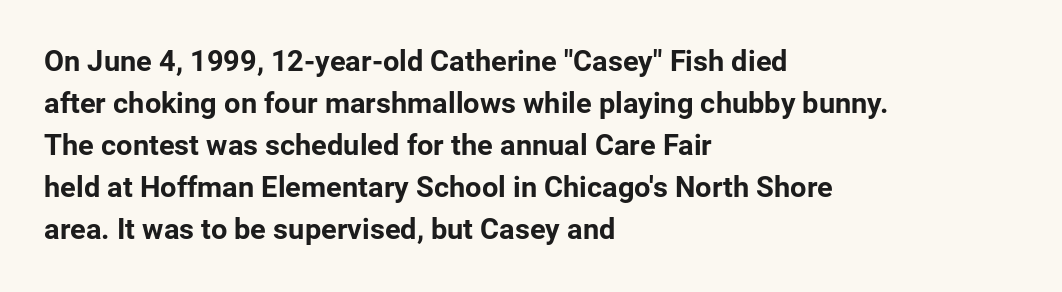
Q: Is the text bold? A: Yes.
Q: Is the text italic (slanted)? A: No, it is upright.
Q: Is the typeface a serif or a sans-serif typeface? A: Sans-serif.
Q: Is the text underlined? A: No.
Q: How is the paragraph aligned? A: Left-aligned.
Q: Is the spacing between letters normal or unusually wide? A: Normal.
Q: Is the spacing between lines tight, normal or loose? A: Normal.
Q: Width (condensed, normal, or wide)? A: Normal.
Q: Stroke contrast? A: Low.
Q: x-height? A: Medium.
Q: Monospaced? A: No.
